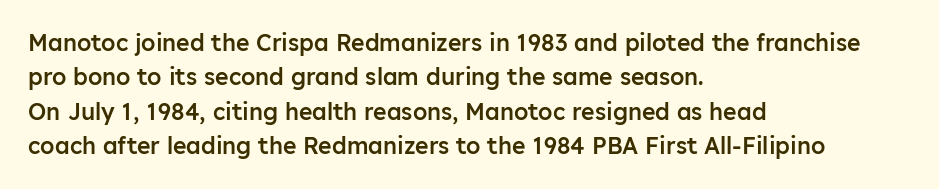
The image shows 23 px text type, upright; set left-aligned, normal line spacing (1.5x), normal letter spacing, not underlined.
